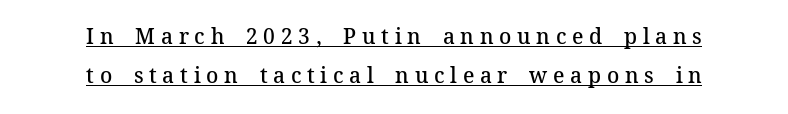
{"italic": "no", "bold": "semi", "underline": "yes", "align": "center", "line_spacing_ratio": 1.88, "letter_spacing": "wide", "letter_spacing_em": 0.27, "glyph_px": 21}
